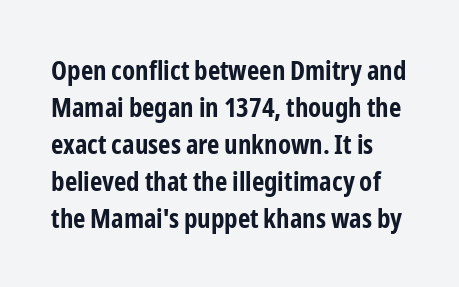
Q: Is the text bold? A: Yes.
Q: Is the text italic (slanted)? A: No, it is upright.
Q: Is the text underlined? A: No.
Q: Is the spacing between letters normal or unusually wide? A: Normal.
Q: Is the spacing between lines tight, normal or loose? A: Normal.
